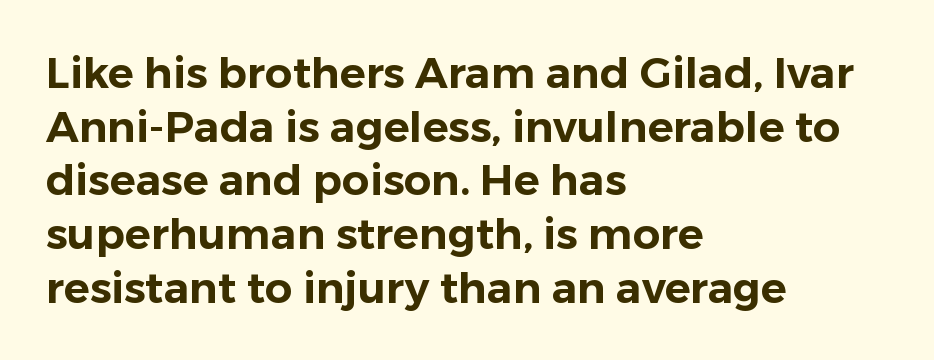
{"serif": "no", "italic": "no", "width": "normal", "stroke_contrast": "low", "x_height": "medium", "monospaced": "no", "underline": "no", "align": "left", "line_spacing": "normal", "line_spacing_ratio": 1.25, "letter_spacing": "normal", "letter_spacing_em": 0.0, "glyph_px": 43}
